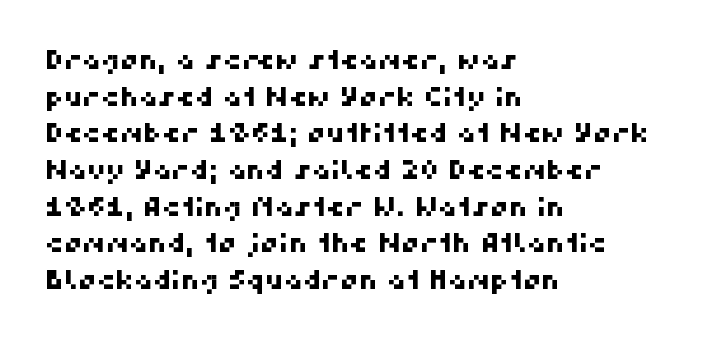
{"underline": "no", "align": "left", "line_spacing": "normal", "line_spacing_ratio": 1.41, "letter_spacing": "normal", "letter_spacing_em": 0.0, "glyph_px": 26}
